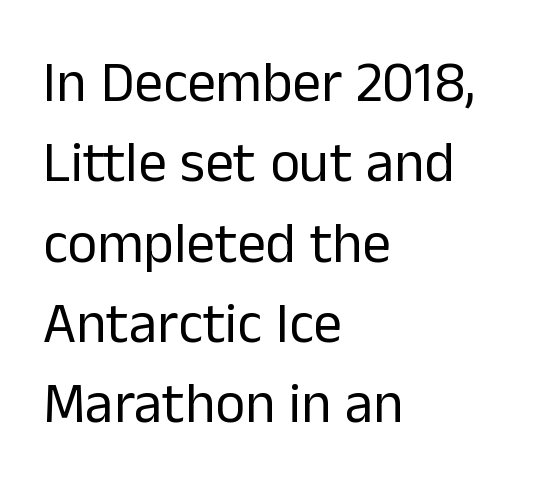
{"serif": "no", "italic": "no", "bold": "no", "weight": "regular", "width": "normal", "stroke_contrast": "low", "x_height": "medium", "monospaced": "no", "underline": "no", "align": "left", "line_spacing": "normal", "line_spacing_ratio": 1.41, "letter_spacing": "normal", "letter_spacing_em": 0.0, "glyph_px": 57}
